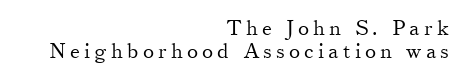
The image shows 21 px text type, upright; set right-aligned, tight line spacing (1.11x), unusually wide letter spacing (+0.2 em), not underlined.
